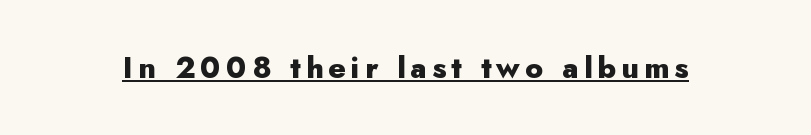
{"serif": "no", "italic": "no", "bold": "yes", "weight": "heavy", "width": "normal", "stroke_contrast": "low", "x_height": "small", "monospaced": "no", "underline": "yes", "glyph_px": 30}
